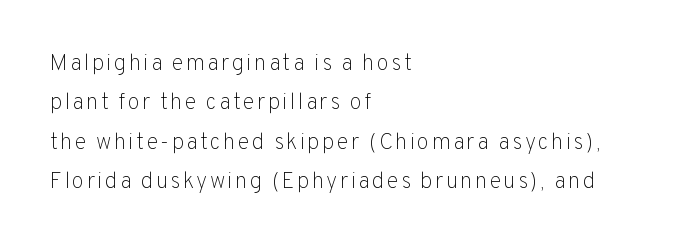
Teacher's note: observe the even left margin — that is flush-left alignment. This is the regular roman posture of the typeface. No heavy texture on the line: the type isn't bold. Only glyphs here, with clear space below each row.
